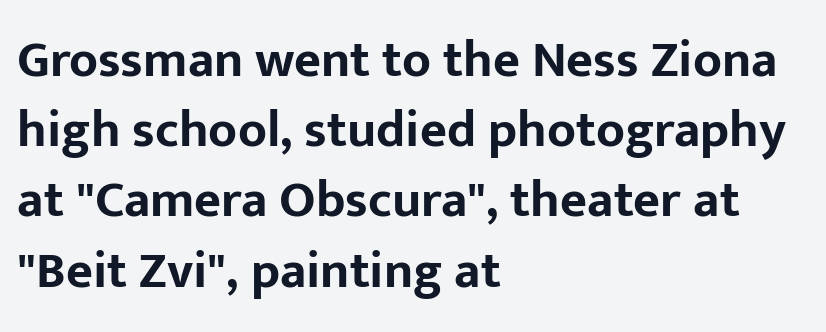
Q: Is the text bold? A: Yes.
Q: Is the text italic (slanted)? A: No, it is upright.
Q: Is the typeface a serif or a sans-serif typeface? A: Sans-serif.
Q: Is the text underlined? A: No.
Q: How is the paragraph aligned? A: Left-aligned.
Q: Is the spacing between letters normal or unusually wide? A: Normal.
Q: Is the spacing between lines tight, normal or loose? A: Normal.
Q: Width (condensed, normal, or wide)? A: Normal.
Q: Stroke contrast? A: Low.
Q: x-height? A: Medium.
Q: Monospaced? A: No.
